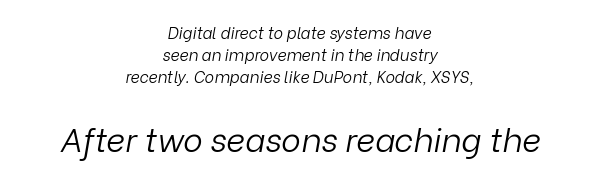
The image shows 33 px light type, italic (leaning right); set centered, normal line spacing (1.39x), normal letter spacing, not underlined; the second (bottom) block is 2.06x larger; low stroke contrast and a medium x-height.
